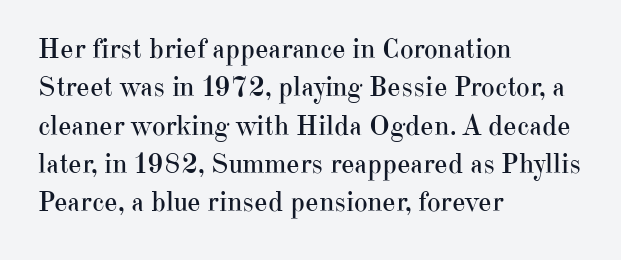
{"serif": "yes", "italic": "no", "bold": "no", "weight": "regular", "width": "normal", "stroke_contrast": "high", "x_height": "small", "monospaced": "no", "underline": "no", "align": "left", "line_spacing": "normal", "line_spacing_ratio": 1.32, "letter_spacing": "normal", "letter_spacing_em": 0.0, "glyph_px": 29}
